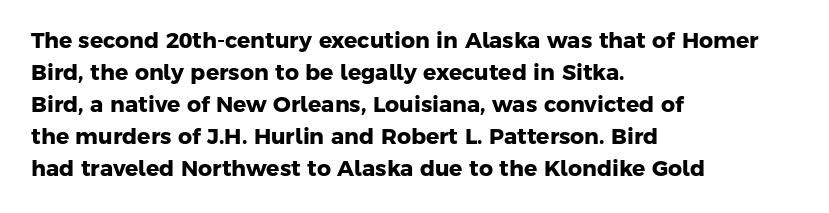
{"bold": "yes", "underline": "no", "align": "left", "line_spacing": "normal", "line_spacing_ratio": 1.46, "letter_spacing": "normal", "letter_spacing_em": 0.0, "glyph_px": 22}
